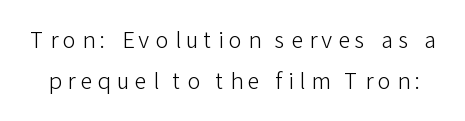
Compared with typical body copy, the letter spacing here is much looser. A light-to-regular cut is what we see here. The font's upright variant was chosen for this text. The passage shown is not underscored anywhere.
